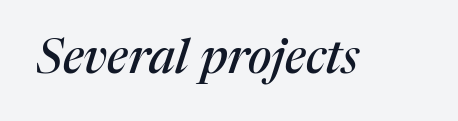
{"serif": "yes", "italic": "yes", "lean": "right", "slant_degrees": 17, "width": "normal", "stroke_contrast": "medium", "x_height": "medium", "monospaced": "no", "underline": "no", "letter_spacing": "normal", "letter_spacing_em": 0.0, "glyph_px": 48}
